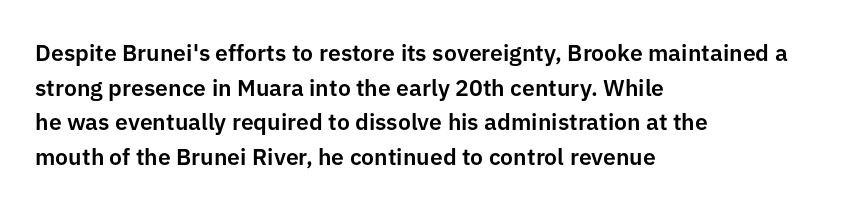
Students, observe: this is what conventionally led text looks like. Has an underline been added? It has not. Words appear dense and cohesive because spacing is normal. If you drew a ruler down the left edge, every line would touch it.
